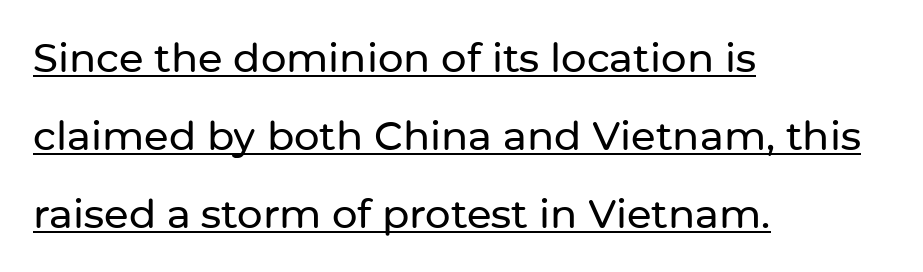
Q: Is the text italic (slanted)? A: No, it is upright.
Q: Is the typeface a serif or a sans-serif typeface? A: Sans-serif.
Q: Is the text underlined? A: Yes.
Q: How is the paragraph aligned? A: Left-aligned.
Q: Is the spacing between letters normal or unusually wide? A: Normal.
Q: Is the spacing between lines tight, normal or loose? A: Loose.
Q: Width (condensed, normal, or wide)? A: Normal.
Q: Stroke contrast? A: Low.
Q: x-height? A: Medium.
Q: Monospaced? A: No.
